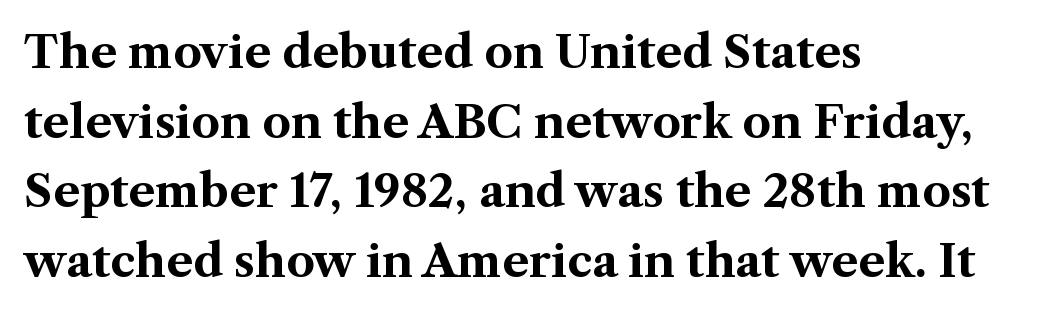
Glance below the letters and you will spot only blank space. Horizontal bands of white between lines are of average thickness. Letter spacing: default. If you drew a line through each stem, it would be perfectly vertical. Does the weight exceed regular? Yes, all the way to bold.
